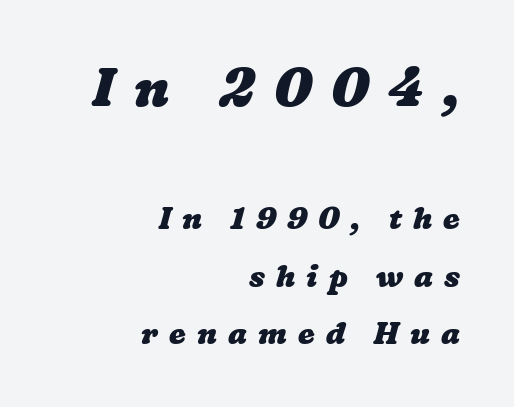
{"bold": "yes", "weight": "heavy", "width": "wide", "stroke_contrast": "low", "x_height": "medium", "monospaced": "no", "underline": "no", "align": "right", "line_spacing": "loose", "line_spacing_ratio": 1.93, "letter_spacing": "wide", "letter_spacing_em": 0.37, "larger_block": "first", "size_ratio": 1.77, "glyph_px": 53}
